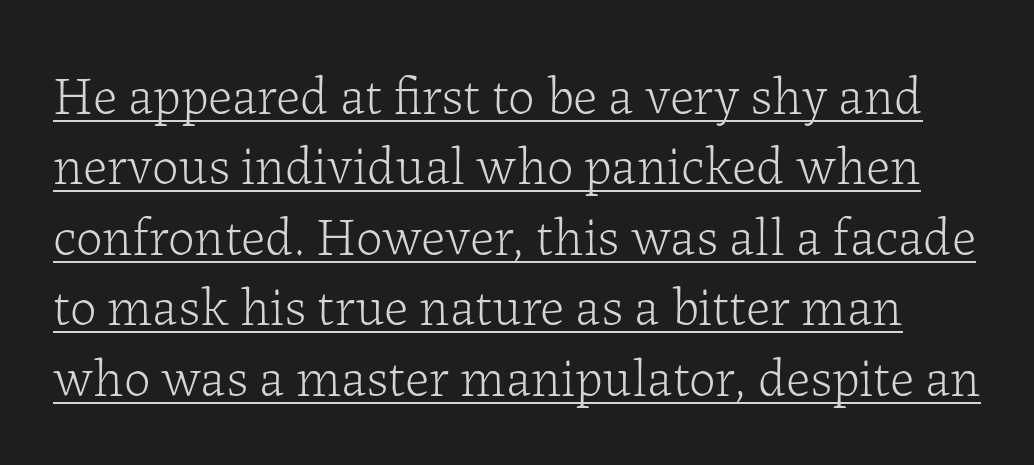
Q: Is the text bold? A: No.
Q: Is the text italic (slanted)? A: No, it is upright.
Q: Is the typeface a serif or a sans-serif typeface? A: Serif.
Q: Is the text underlined? A: Yes.
Q: Is the spacing between letters normal or unusually wide? A: Normal.
Q: Is the spacing between lines tight, normal or loose? A: Normal.
Q: Width (condensed, normal, or wide)? A: Normal.
Q: Stroke contrast? A: Low.
Q: x-height? A: Medium.
Q: Monospaced? A: No.
